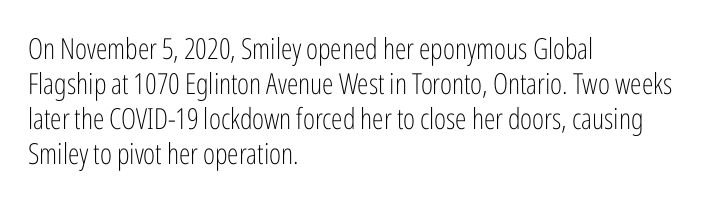
Style check: upright. Standard letterfit; no display-style spreading of the glyphs. Regarding serifs, this sample does without them. The weight would be labelled regular, book, light, or lighter still.
